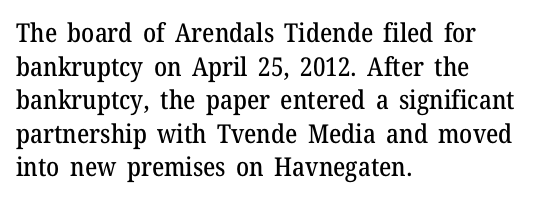
Q: Is the text italic (slanted)? A: No, it is upright.
Q: Is the text underlined? A: No.
Q: How is the paragraph aligned? A: Left-aligned.
Q: Is the spacing between letters normal or unusually wide? A: Normal.
Q: Is the spacing between lines tight, normal or loose? A: Normal.
